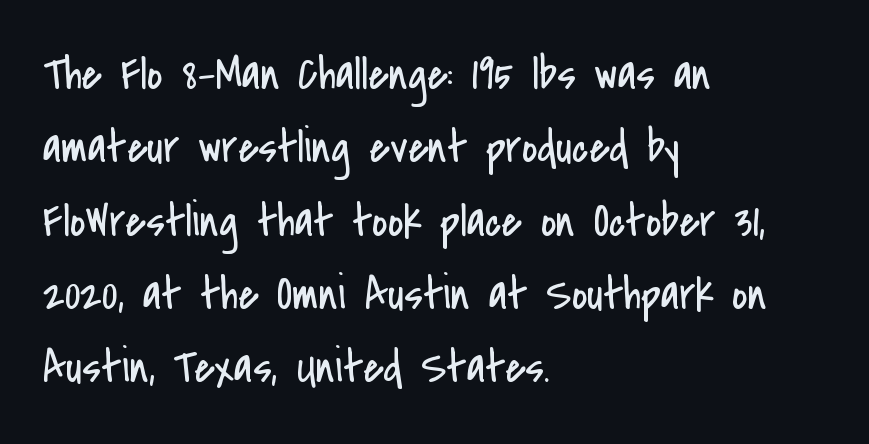
{"serif": "no", "italic": "no", "bold": "no", "weight": "regular", "width": "condensed", "stroke_contrast": "low", "x_height": "small", "monospaced": "no", "underline": "no", "align": "left", "line_spacing": "normal", "line_spacing_ratio": 1.56, "letter_spacing": "normal", "letter_spacing_em": 0.0, "glyph_px": 47}
